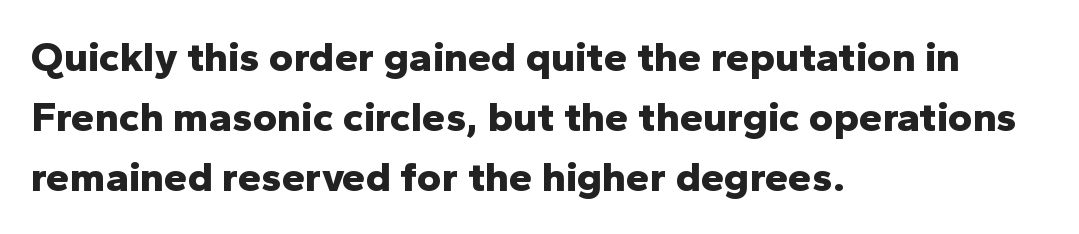
The image shows 42 px bold sans-serif type, upright; set left-aligned, normal line spacing (1.43x), normal letter spacing, not underlined; low stroke contrast and a medium x-height.
